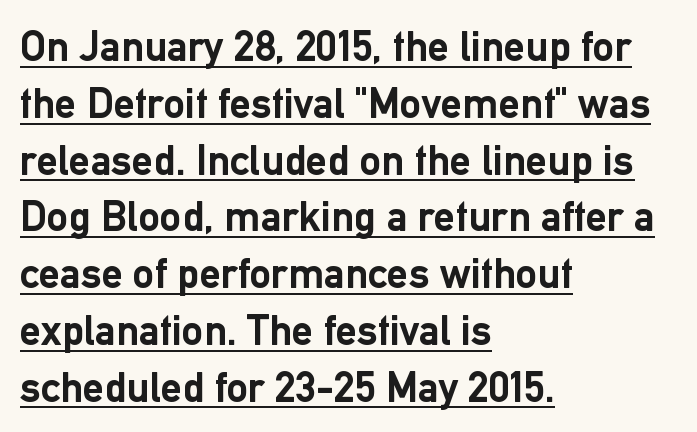
The image shows 43 px semibold sans-serif type, upright; set left-aligned, normal line spacing (1.32x), normal letter spacing, underlined; low stroke contrast and a medium x-height.
